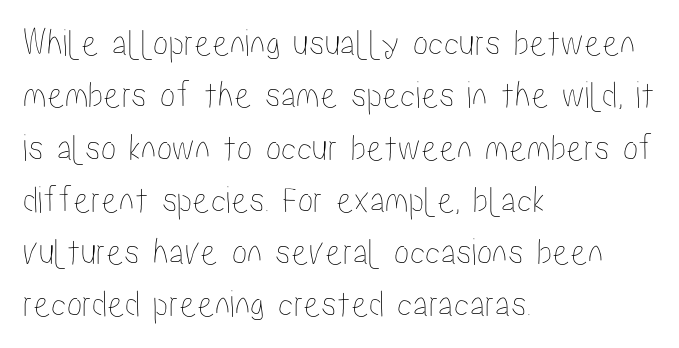
Q: Is the text italic (slanted)? A: No, it is upright.
Q: Is the text underlined? A: No.
Q: How is the paragraph aligned? A: Left-aligned.
Q: Is the spacing between letters normal or unusually wide? A: Normal.
Q: Is the spacing between lines tight, normal or loose? A: Normal.
Q: Width (condensed, normal, or wide)? A: Condensed.
Q: Stroke contrast? A: Low.
Q: x-height? A: Medium.
Q: Monospaced? A: No.
